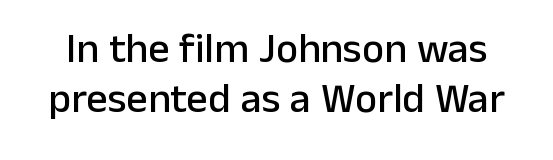
A roman cut, with each character standing at attention. A typesetter would label this face a sans. Short note: letters normally spaced. The passage shown is typed in a proportional face where columns would drift. The specimen omits any rule beneath the text block's lines.
